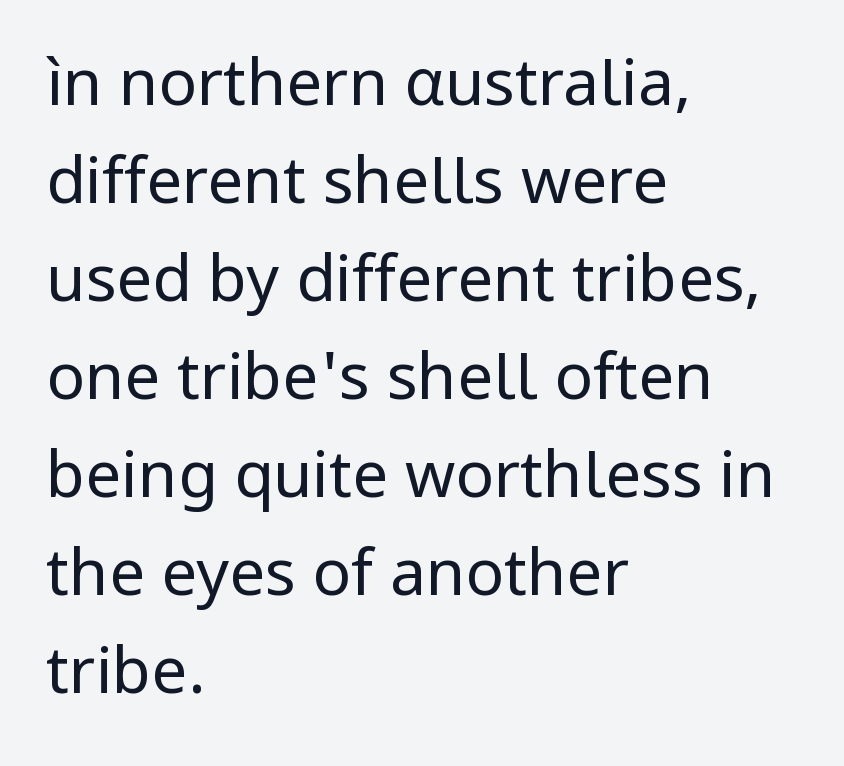
The image shows 64 px regular-weight sans-serif type, upright; set left-aligned, normal line spacing (1.53x), normal letter spacing, not underlined; low stroke contrast and a medium x-height.
